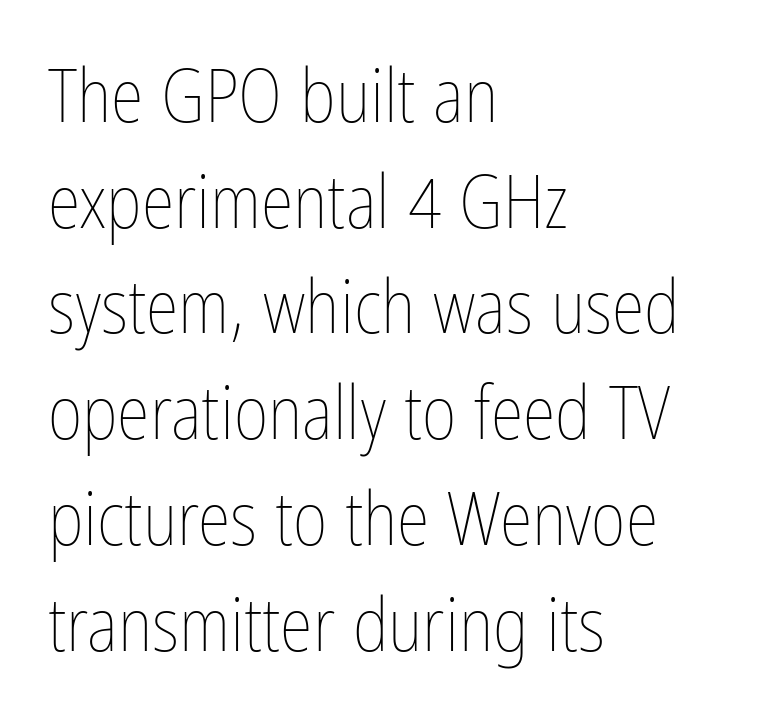
The image shows 75 px thin, condensed type, upright; set left-aligned, normal line spacing (1.41x), normal letter spacing, not underlined; low stroke contrast and a medium x-height.
